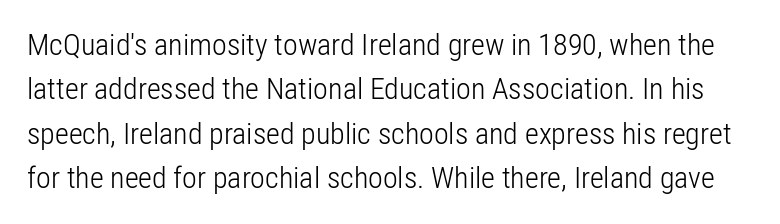
{"serif": "no", "italic": "no", "bold": "no", "weight": "light", "width": "condensed", "stroke_contrast": "low", "x_height": "medium", "monospaced": "no", "underline": "no", "line_spacing": "normal", "line_spacing_ratio": 1.48, "letter_spacing": "normal", "letter_spacing_em": 0.0, "glyph_px": 30}
